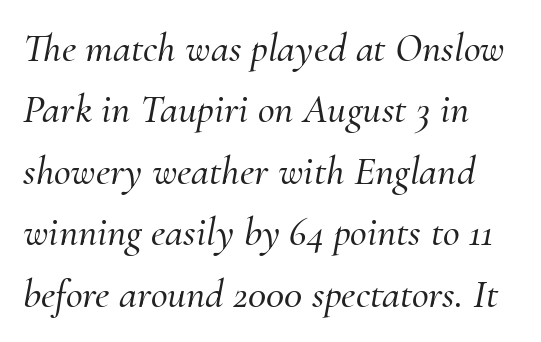
{"serif": "yes", "italic": "yes", "lean": "right", "slant_degrees": 10, "width": "normal", "stroke_contrast": "medium", "x_height": "small", "monospaced": "no", "underline": "no", "line_spacing": "normal", "line_spacing_ratio": 1.5, "letter_spacing": "normal", "letter_spacing_em": 0.0, "glyph_px": 41}
